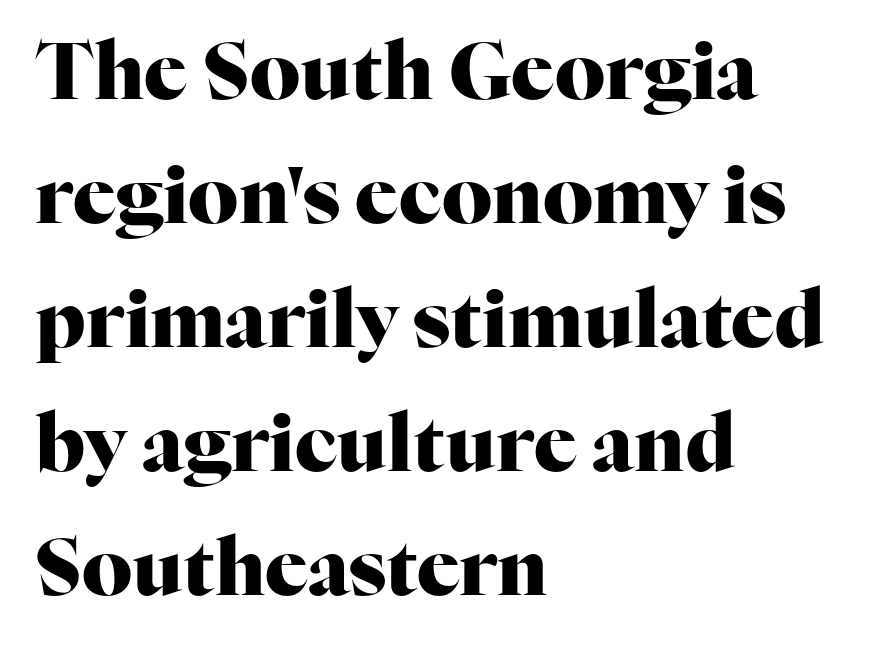
Q: Is the text bold? A: Yes.
Q: Is the text italic (slanted)? A: No, it is upright.
Q: Is the typeface a serif or a sans-serif typeface? A: Serif.
Q: Is the text underlined? A: No.
Q: How is the paragraph aligned? A: Left-aligned.
Q: Is the spacing between letters normal or unusually wide? A: Normal.
Q: Is the spacing between lines tight, normal or loose? A: Normal.
Q: Width (condensed, normal, or wide)? A: Normal.
Q: Stroke contrast? A: High.
Q: x-height? A: Medium.
Q: Monospaced? A: No.
